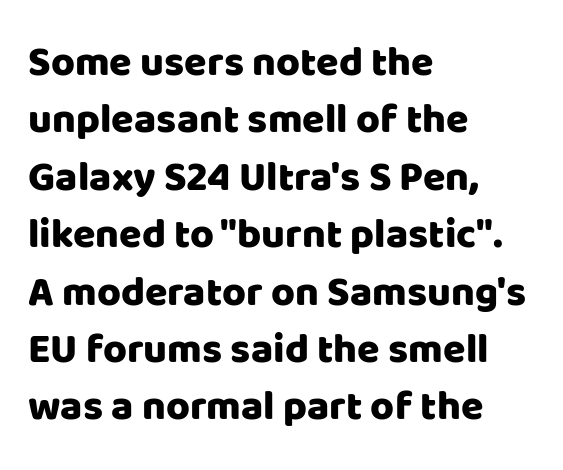
The typography opts for an upright posture over an oblique one. Proportional: the letters do not fall into vertical columns. The passage shown is not underscored anywhere. Classification — sans serif. Is there much room between lines? A standard amount, neither cramped nor airy. Layout note: lines flush left.
